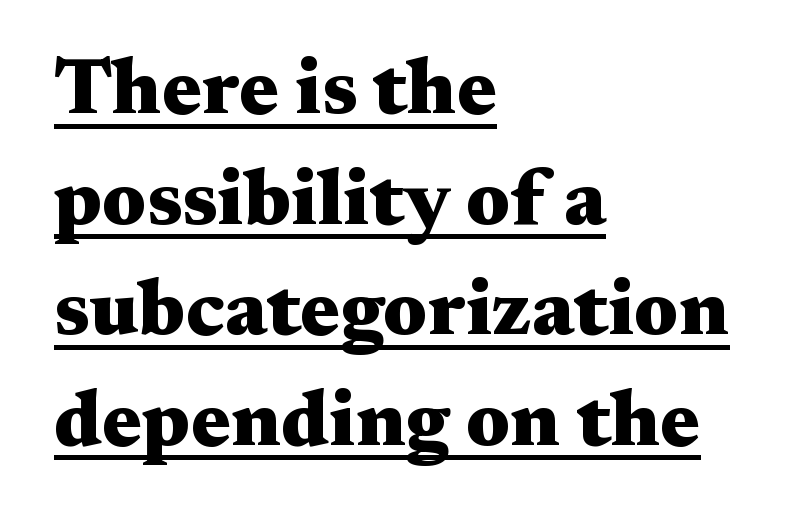
The image shows 79 px heavy, wide serif type, upright; set left-aligned, normal line spacing (1.4x), normal letter spacing, underlined; medium stroke contrast and a medium x-height.
